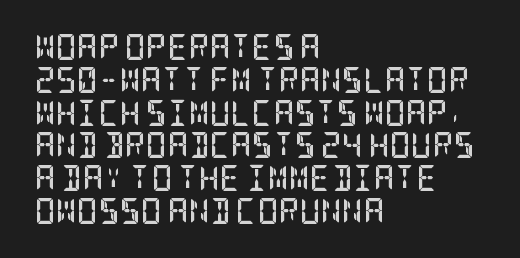
Reading down the column, the eye jumps a familiar distance to each next line. The passage shown is not underscored anywhere. Its strokes are broad and dark, the hallmark of bold type. Quick note: not italic, upright. Observe the ordinary spacing: letters are neighbours, not strangers. Line beginnings align vertically; line endings do not.
